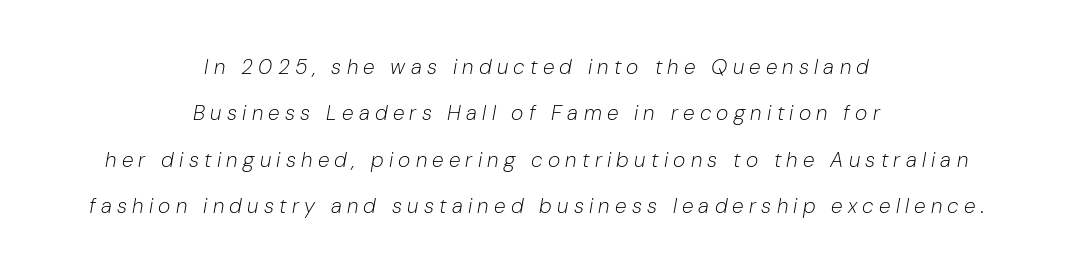
The image shows 21 px text type, italic (leaning right); set centered, loose line spacing (2.21x), unusually wide letter spacing (+0.25 em), not underlined.
